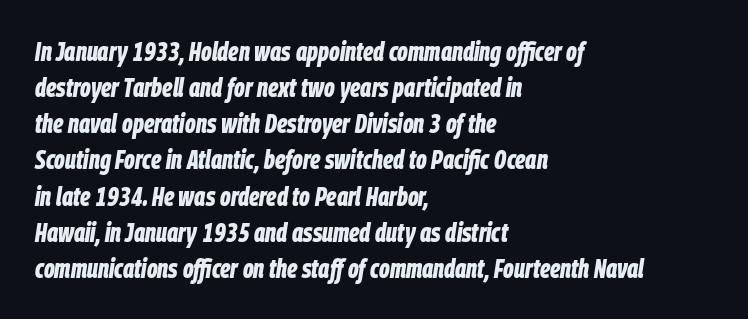
{"italic": "yes", "lean": "right", "slant_degrees": 9, "bold": "yes", "underline": "no", "align": "left", "line_spacing": "normal", "line_spacing_ratio": 1.39, "letter_spacing": "normal", "letter_spacing_em": 0.0, "glyph_px": 26}
